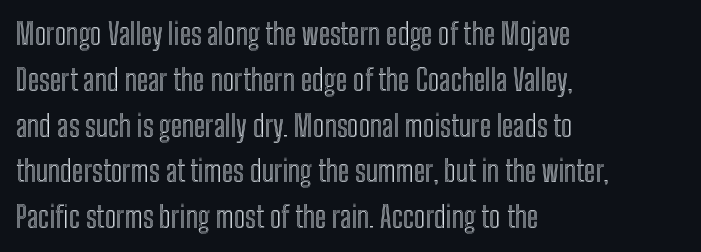
Q: Is the text italic (slanted)? A: No, it is upright.
Q: Is the text underlined? A: No.
Q: How is the paragraph aligned? A: Left-aligned.
Q: Is the spacing between letters normal or unusually wide? A: Normal.
Q: Is the spacing between lines tight, normal or loose? A: Normal.
Q: Width (condensed, normal, or wide)? A: Condensed.
Q: x-height? A: Medium.
Q: Monospaced? A: No.
